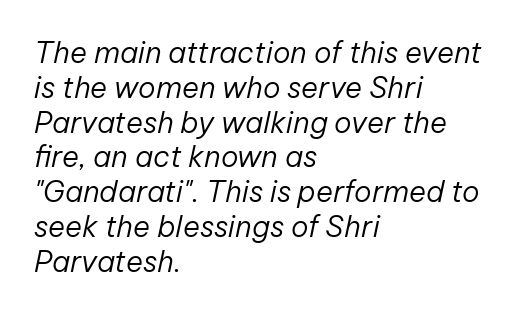
The image shows 29 px regular-weight type, italic (leaning right); set left-aligned, line spacing 1.2x, normal letter spacing, not underlined; low stroke contrast and a medium x-height.
